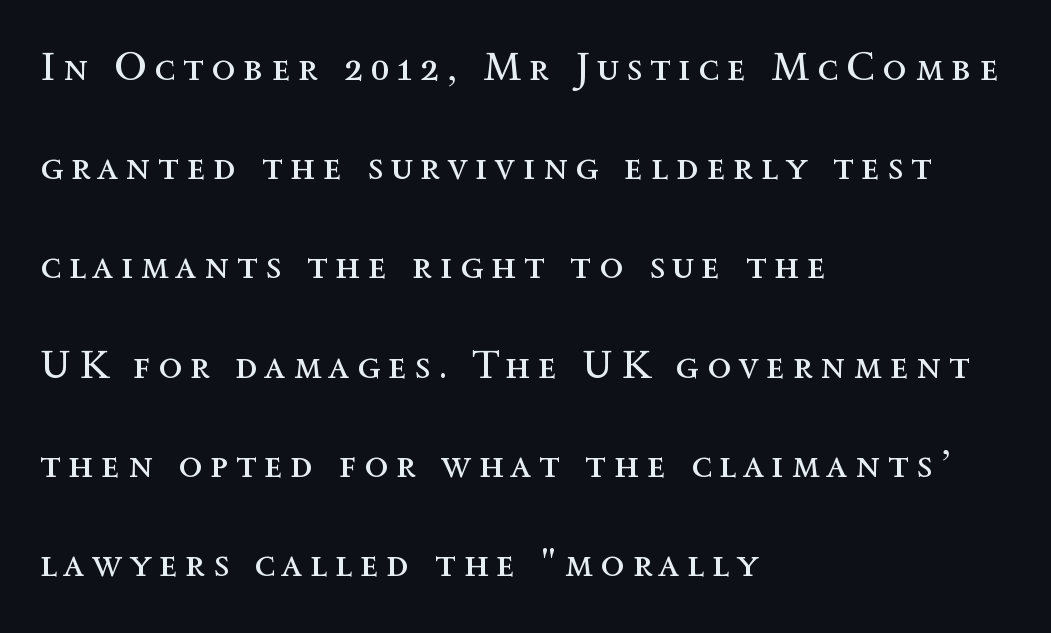
Q: Is the text bold? A: No.
Q: Is the text italic (slanted)? A: No, it is upright.
Q: Is the text underlined? A: No.
Q: How is the paragraph aligned? A: Left-aligned.
Q: Is the spacing between lines tight, normal or loose? A: Loose.
Q: Width (condensed, normal, or wide)? A: Normal.
Q: x-height? A: Medium.
Q: Monospaced? A: No.
